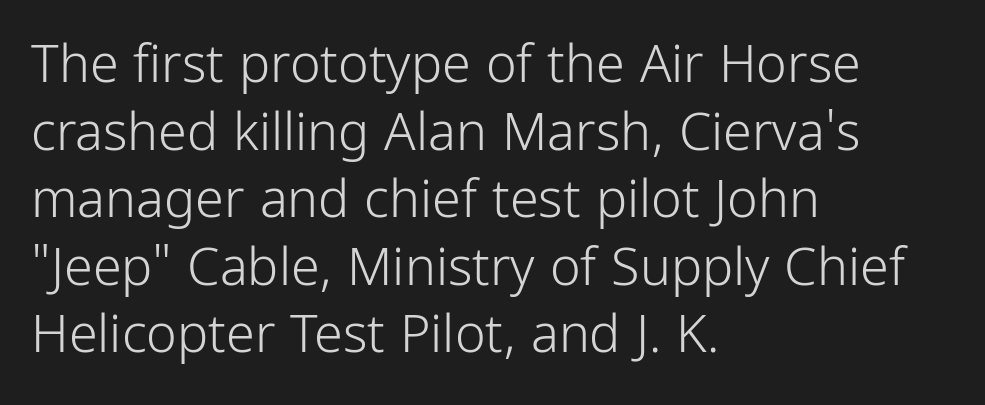
Q: Is the text bold? A: No.
Q: Is the text italic (slanted)? A: No, it is upright.
Q: Is the typeface a serif or a sans-serif typeface? A: Sans-serif.
Q: Is the text underlined? A: No.
Q: How is the paragraph aligned? A: Left-aligned.
Q: Is the spacing between letters normal or unusually wide? A: Normal.
Q: Is the spacing between lines tight, normal or loose? A: Normal.
Q: Width (condensed, normal, or wide)? A: Condensed.
Q: Stroke contrast? A: Low.
Q: x-height? A: Medium.
Q: Monospaced? A: No.
